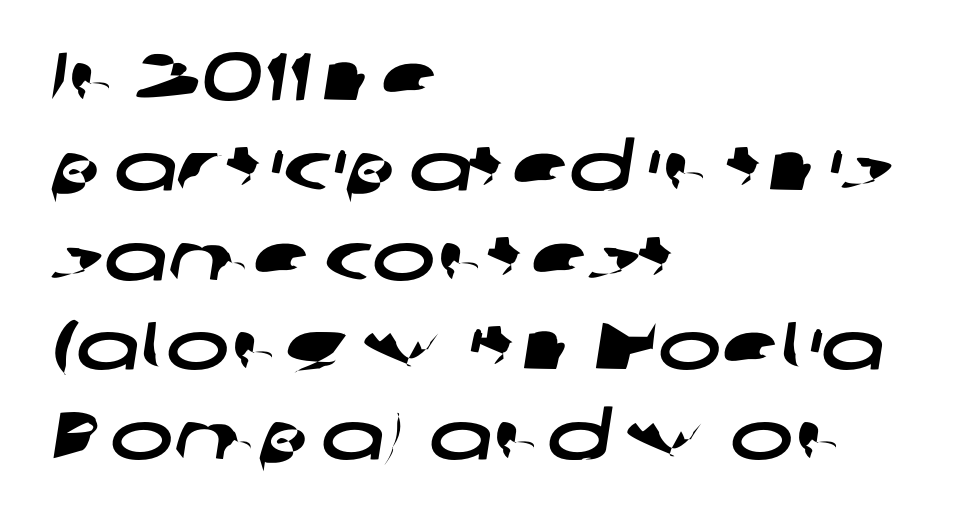
The image shows 67 px wide sans-serif type; set left-aligned, normal line spacing (1.34x), normal letter spacing, not underlined; low stroke contrast and a medium x-height.
